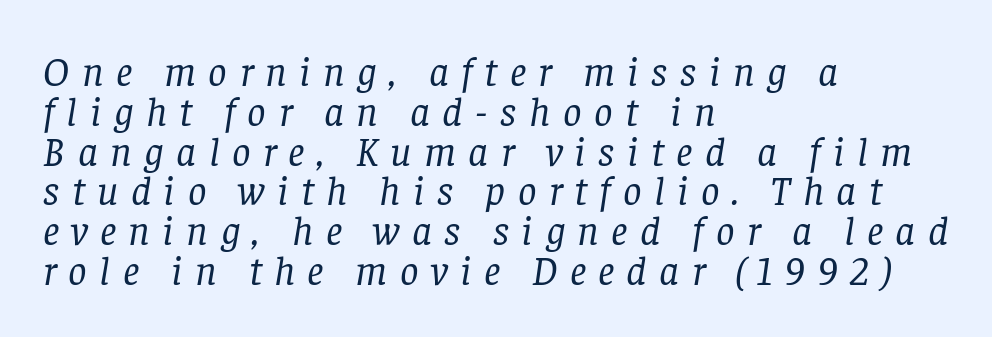
The image shows 41 px regular-weight serif type, italic (leaning right); set left-aligned, tight line spacing (0.97x), unusually wide letter spacing (+0.3 em), not underlined; low stroke contrast and a large x-height.
